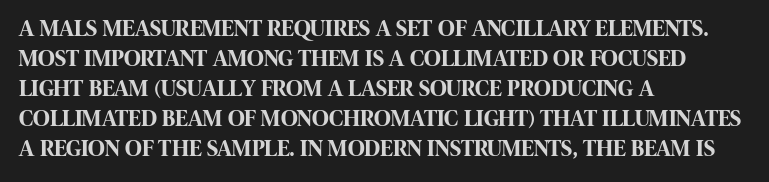
Q: Is the text bold? A: Yes.
Q: Is the text italic (slanted)? A: No, it is upright.
Q: Is the text underlined? A: No.
Q: How is the paragraph aligned? A: Left-aligned.
Q: Is the spacing between letters normal or unusually wide? A: Normal.
Q: Is the spacing between lines tight, normal or loose? A: Normal.
